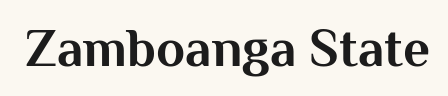
Note: no serifs on the glyphs. Posture: upright roman. Look at the tracking — it's just the regular setting, nothing added. The font is running at its bold setting. The foot of each line stays bare and open. Here the designer chose a conventional face with non-uniform glyph widths.
